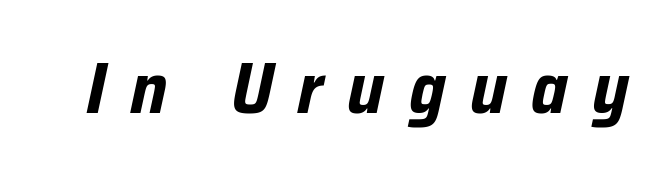
Here the glyphs are tracked loosely, breaking word shapes into spaced letters. Does the lettering tilt? It does — this is italic. This is heavy type, rendered in bold. Note the varied advance widths — an 'i' is clearly narrower than an 'm'. A clean baseline with only descenders dipping below it.
